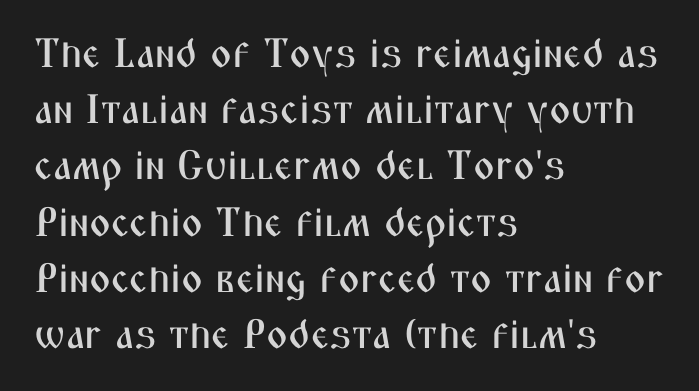
{"serif": "no", "italic": "no", "width": "condensed", "stroke_contrast": "medium", "x_height": "medium", "monospaced": "no", "underline": "no", "align": "left", "line_spacing": "normal", "line_spacing_ratio": 1.37, "letter_spacing": "normal", "letter_spacing_em": 0.0, "glyph_px": 41}
